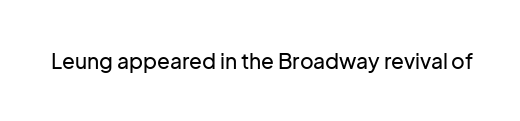
Every character sits straight up, as roman type does. The string is rendered with underlining switched off. Students, note that the glyphs here touch the page at normal intervals.
